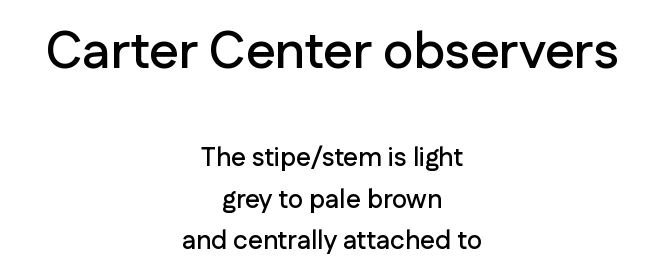
The image shows 52 px sans-serif type, upright; set centered, normal line spacing (1.59x), normal letter spacing, not underlined; the first (top) block is 2.0x larger; low stroke contrast and a medium x-height.
